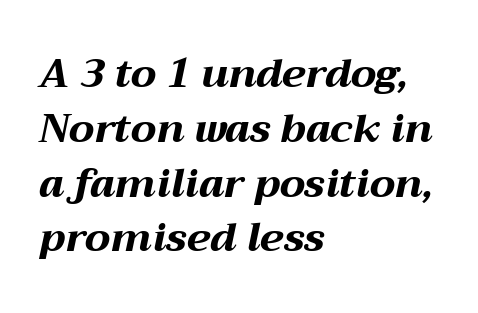
Q: Is the text bold? A: Yes.
Q: Is the text italic (slanted)? A: Yes, it leans right by about 12 degrees.
Q: Is the text underlined? A: No.
Q: How is the paragraph aligned? A: Left-aligned.
Q: Is the spacing between letters normal or unusually wide? A: Normal.
Q: Is the spacing between lines tight, normal or loose? A: Normal.
Q: Width (condensed, normal, or wide)? A: Wide.
Q: Stroke contrast? A: Medium.
Q: x-height? A: Medium.
Q: Monospaced? A: No.
